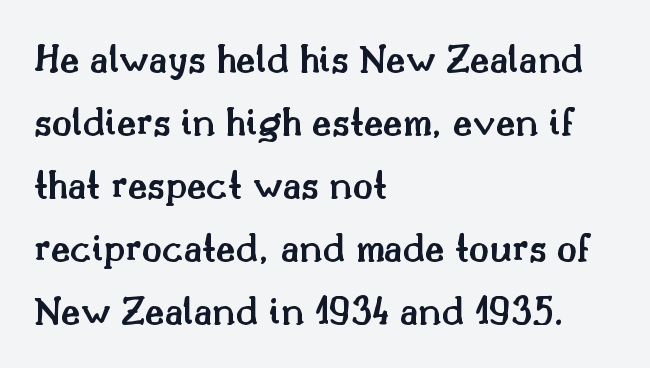
This sample uses plain, unmodified letter spacing. Note the varied advance widths — an 'i' is clearly narrower than an 'm'. Posture: vertical. Notice how descenders clear the ascenders below comfortably — that's standard leading. Typesetter's note: demi weight, one step under bold. Type style note: has serifs.
